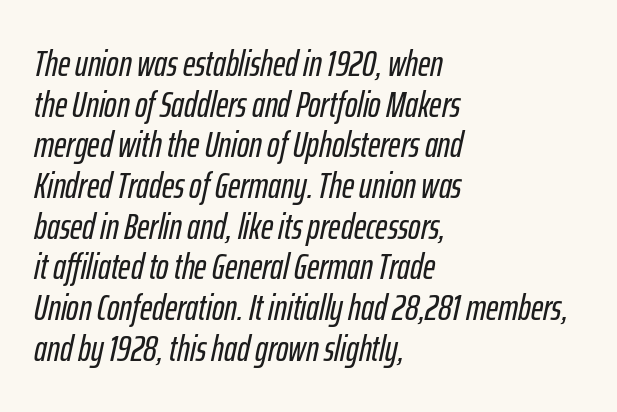
{"italic": "yes", "lean": "right", "slant_degrees": 12, "width": "condensed", "stroke_contrast": "low", "x_height": "medium", "monospaced": "no", "underline": "no", "align": "left", "line_spacing": "tight", "line_spacing_ratio": 1.1, "letter_spacing": "normal", "letter_spacing_em": 0.0, "glyph_px": 37}
